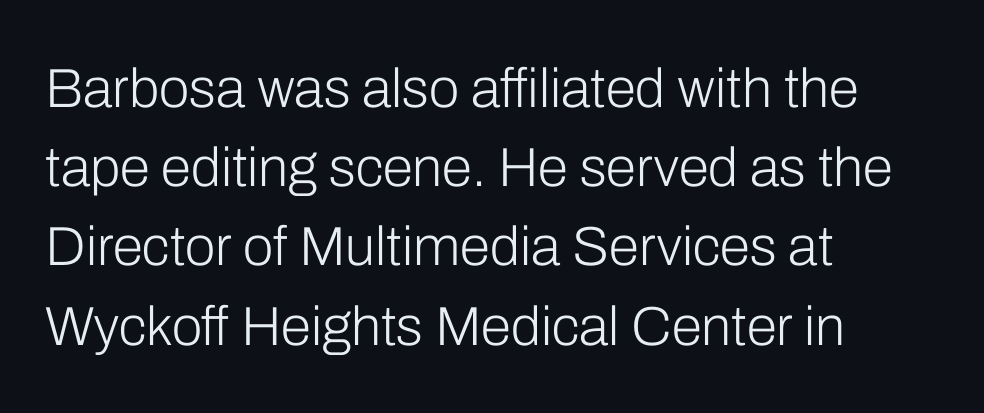
{"serif": "no", "italic": "no", "bold": "no", "weight": "light", "width": "normal", "stroke_contrast": "low", "x_height": "medium", "monospaced": "no", "underline": "no", "align": "left", "line_spacing": "normal", "line_spacing_ratio": 1.44, "letter_spacing": "normal", "letter_spacing_em": 0.0, "glyph_px": 55}
